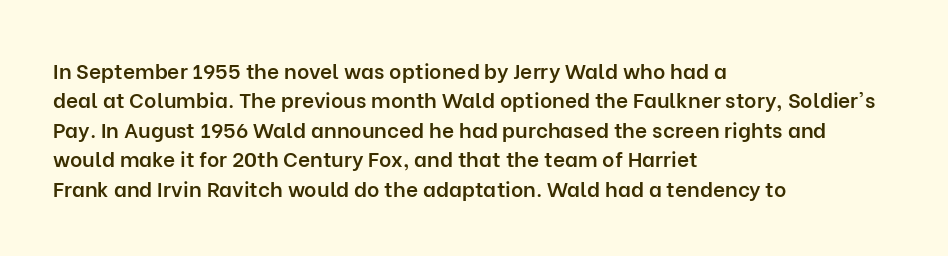
{"italic": "no", "bold": "semi", "underline": "no", "align": "left", "line_spacing": "normal", "line_spacing_ratio": 1.4, "letter_spacing": "normal", "letter_spacing_em": 0.0, "glyph_px": 21}
